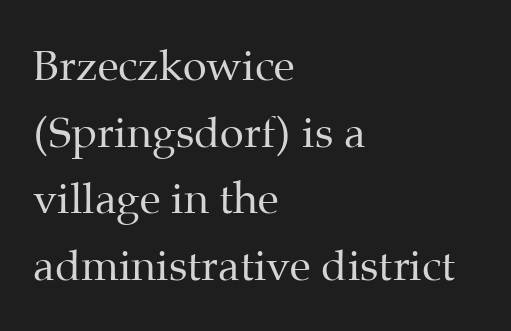
Here the glyphs are tracked normally, forming tight word shapes. The rendering shows small feet on the letterforms — a serif design. The font sits on the lighter half of the weight spectrum, regular included. The rendering uses natural spacing where letterforms have individual widths. This is roman type, the default non-slanted kind. Which margin do the lines hug? The left one — the right edge is uneven.
